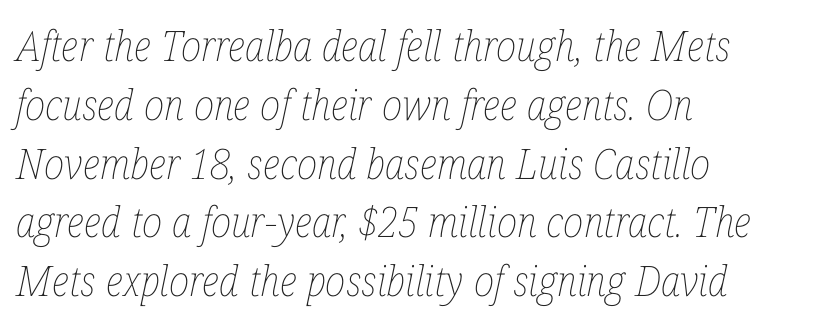
The image shows 42 px thin, condensed type, italic (leaning right); set left-aligned, normal line spacing (1.4x), normal letter spacing, not underlined; low stroke contrast and a medium x-height.
